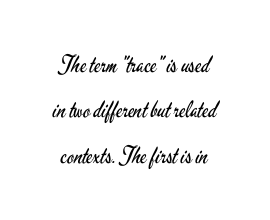
{"bold": "no", "underline": "no", "line_spacing": "loose", "line_spacing_ratio": 1.97, "letter_spacing": "normal", "letter_spacing_em": 0.0, "glyph_px": 23}
